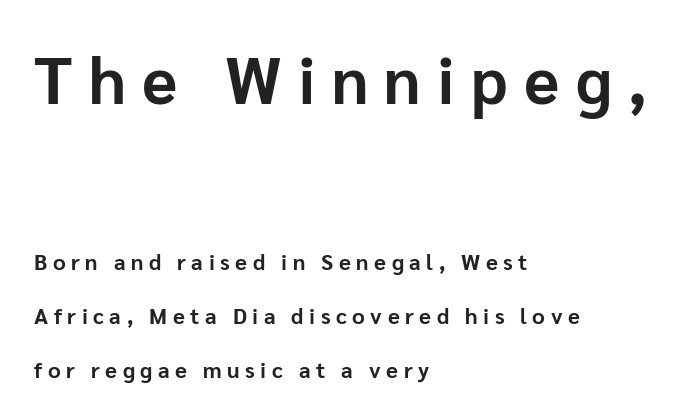
{"serif": "no", "italic": "no", "bold": "yes", "weight": "bold", "width": "normal", "stroke_contrast": "low", "x_height": "medium", "monospaced": "no", "underline": "no", "align": "left", "line_spacing": "loose", "line_spacing_ratio": 2.46, "letter_spacing": "wide", "letter_spacing_em": 0.25, "larger_block": "first", "size_ratio": 2.95, "glyph_px": 65}
